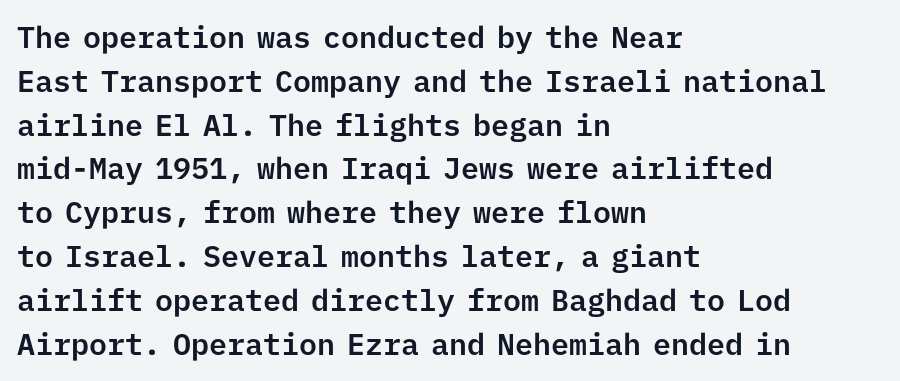
Regarding leading, the lines here are spaced in the standard way. Spacing verdict: monospaced, one width for all characters. The typesetter chose a ragged-right arrangement here. The letterforms sit shoulder to shoulder at normal distance. Bare-footed words on every line.
